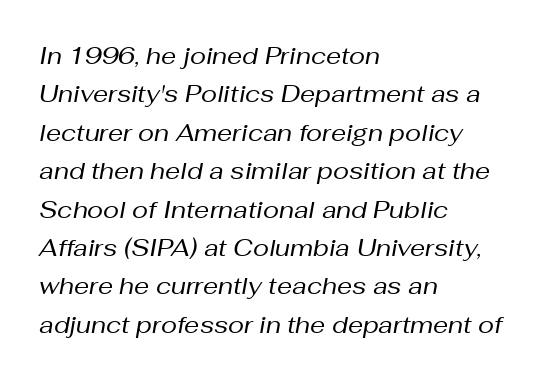
Q: Is the text bold? A: No.
Q: Is the text italic (slanted)? A: Yes, it leans right by about 10 degrees.
Q: Is the text underlined? A: No.
Q: How is the paragraph aligned? A: Left-aligned.
Q: Is the spacing between letters normal or unusually wide? A: Normal.
Q: Is the spacing between lines tight, normal or loose? A: Normal.
